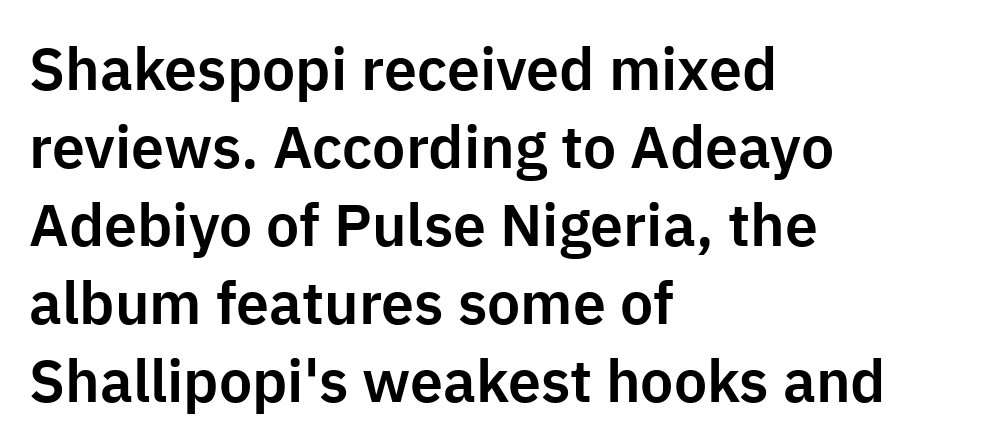
The image shows 59 px sans-serif type, upright; set left-aligned, normal line spacing (1.32x), normal letter spacing, not underlined; low stroke contrast and a medium x-height.
